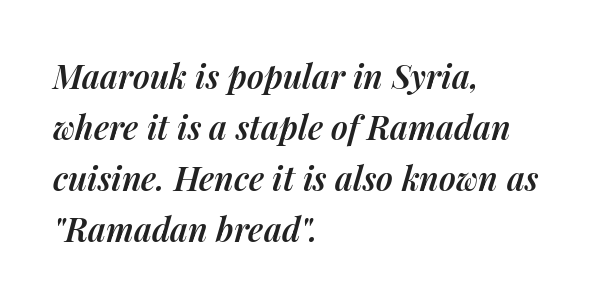
{"italic": "yes", "lean": "right", "slant_degrees": 14, "bold": "semi", "weight": "semibold", "width": "normal", "stroke_contrast": "medium", "x_height": "medium", "monospaced": "no", "underline": "no", "align": "left", "line_spacing": "normal", "line_spacing_ratio": 1.55, "letter_spacing": "normal", "letter_spacing_em": 0.0, "glyph_px": 33}
